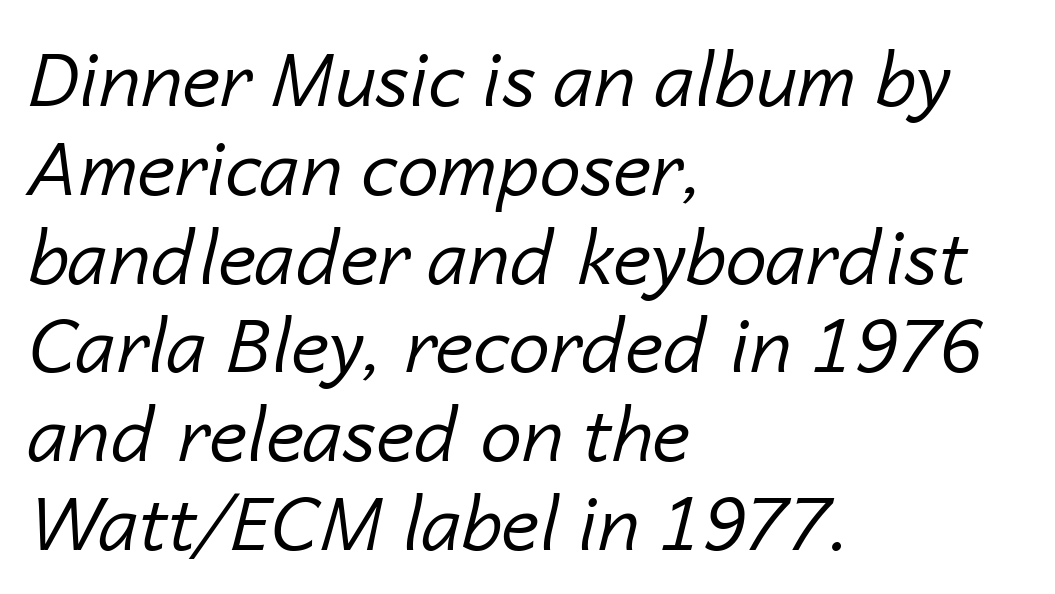
The image shows 74 px regular-weight type, italic (leaning right); set left-aligned, line spacing 1.2x, normal letter spacing, not underlined; low stroke contrast and a medium x-height.
